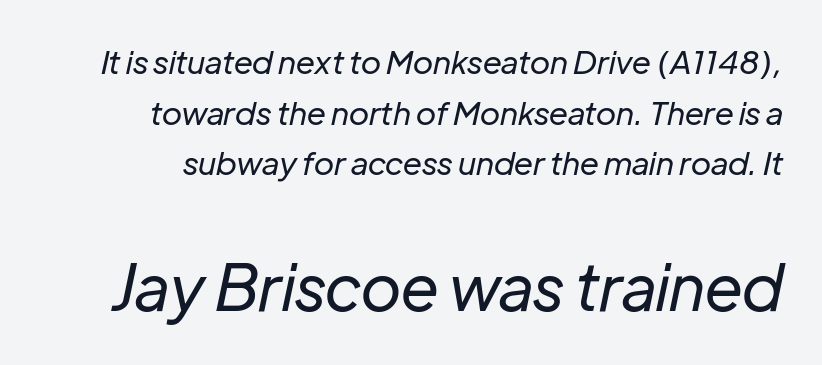
Q: Is the text bold? A: No.
Q: Is the text italic (slanted)? A: Yes, it leans right by about 12 degrees.
Q: Is the text underlined? A: No.
Q: Is the spacing between letters normal or unusually wide? A: Normal.
Q: Is the spacing between lines tight, normal or loose? A: Normal.
Q: Which block of text is set in a larger size, the first (top) or the second (bottom)? A: The second (bottom) one.
Q: Width (condensed, normal, or wide)? A: Normal.
Q: Stroke contrast? A: Low.
Q: x-height? A: Medium.
Q: Monospaced? A: No.
